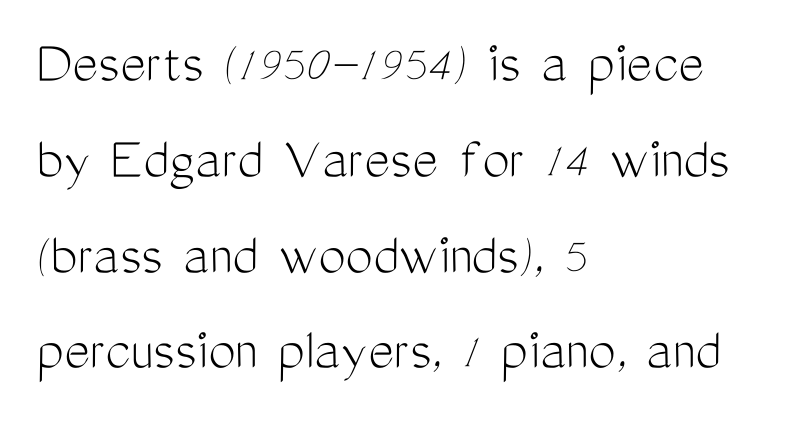
Q: Is the text bold? A: No.
Q: Is the text italic (slanted)? A: No, it is upright.
Q: Is the typeface a serif or a sans-serif typeface? A: Sans-serif.
Q: Is the text underlined? A: No.
Q: How is the paragraph aligned? A: Left-aligned.
Q: Is the spacing between letters normal or unusually wide? A: Normal.
Q: Is the spacing between lines tight, normal or loose? A: Normal.
Q: Width (condensed, normal, or wide)? A: Condensed.
Q: Stroke contrast? A: Medium.
Q: x-height? A: Medium.
Q: Monospaced? A: No.
